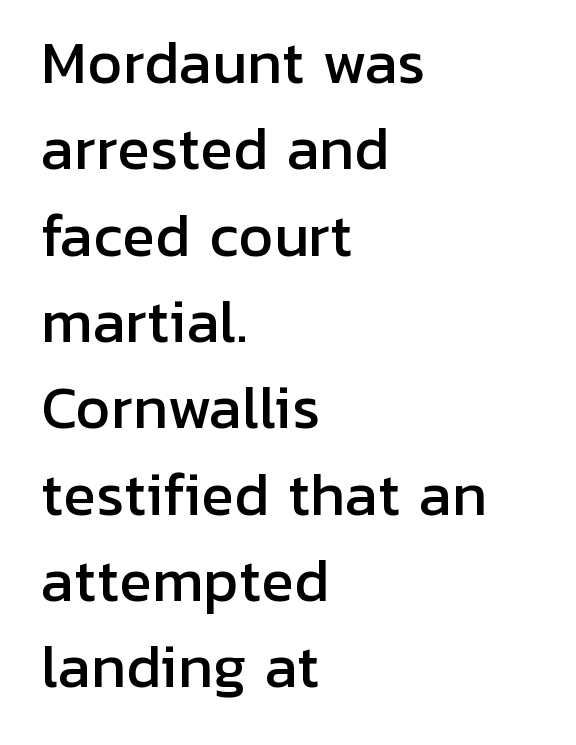
Words appear dense and cohesive because spacing is normal. Each new line begins a customary step beneath the previous one. Look at the bottom of the vertical strokes: they stop flat, with no serifs. The axis of the letterforms is exactly vertical. Descenders are the only things crossing below the line.
